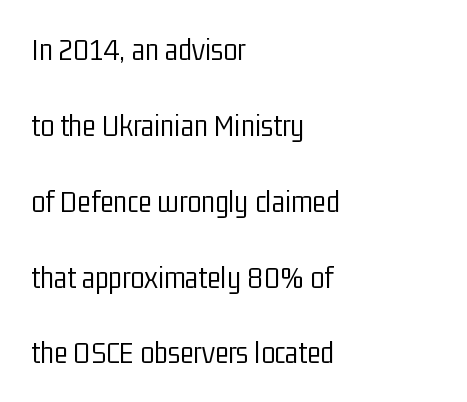
Q: Is the text bold? A: No.
Q: Is the text italic (slanted)? A: No, it is upright.
Q: Is the typeface a serif or a sans-serif typeface? A: Sans-serif.
Q: Is the text underlined? A: No.
Q: How is the paragraph aligned? A: Left-aligned.
Q: Is the spacing between letters normal or unusually wide? A: Normal.
Q: Is the spacing between lines tight, normal or loose? A: Loose.
Q: Width (condensed, normal, or wide)? A: Condensed.
Q: Stroke contrast? A: Low.
Q: x-height? A: Medium.
Q: Monospaced? A: No.
